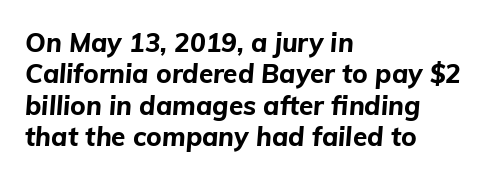
Q: Is the text bold? A: Yes.
Q: Is the text italic (slanted)? A: Yes, it leans right by about 5 degrees.
Q: Is the text underlined? A: No.
Q: How is the paragraph aligned? A: Left-aligned.
Q: Is the spacing between letters normal or unusually wide? A: Normal.
